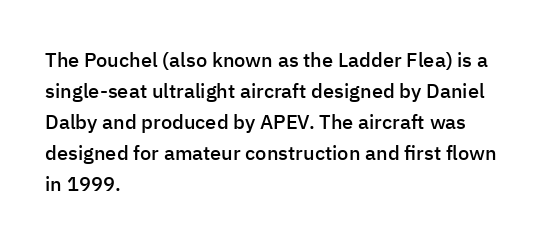
The typography opts for an upright posture over an oblique one. Line beginnings align vertically; line endings do not. Compared with typical body copy, the letter spacing here is the same. Does the leading feel generous? No, just average. Summary of weight: moderately heavy, a semibold.
